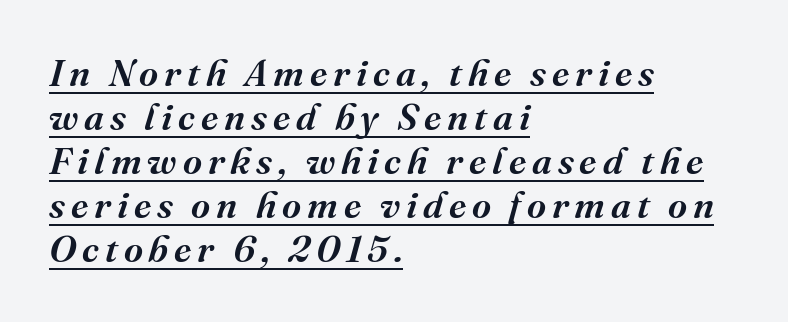
The image shows 37 px serif type, italic (leaning right); set left-aligned, line spacing 1.19x, underlined; medium stroke contrast and a medium x-height.
